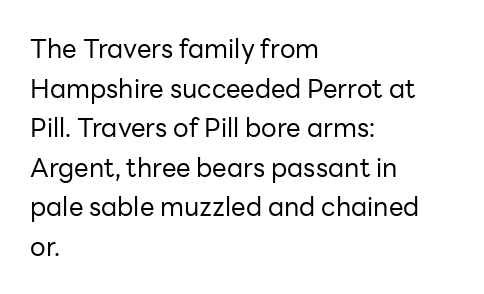
Q: Is the text bold? A: No.
Q: Is the text italic (slanted)? A: No, it is upright.
Q: Is the text underlined? A: No.
Q: How is the paragraph aligned? A: Left-aligned.
Q: Is the spacing between letters normal or unusually wide? A: Normal.
Q: Is the spacing between lines tight, normal or loose? A: Normal.
